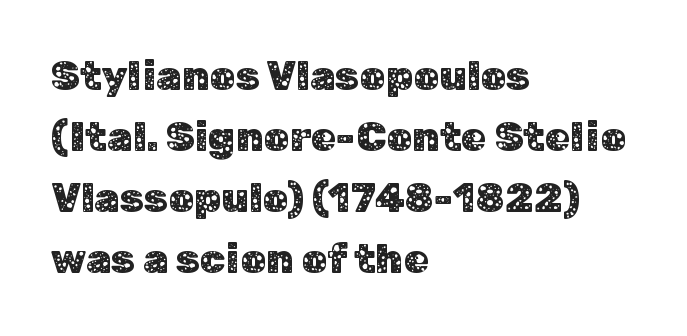
Q: Is the text italic (slanted)? A: No, it is upright.
Q: Is the typeface a serif or a sans-serif typeface? A: Sans-serif.
Q: Is the text underlined? A: No.
Q: How is the paragraph aligned? A: Left-aligned.
Q: Is the spacing between letters normal or unusually wide? A: Normal.
Q: Is the spacing between lines tight, normal or loose? A: Normal.
Q: Width (condensed, normal, or wide)? A: Normal.
Q: Stroke contrast? A: Low.
Q: x-height? A: Medium.
Q: Monospaced? A: No.
